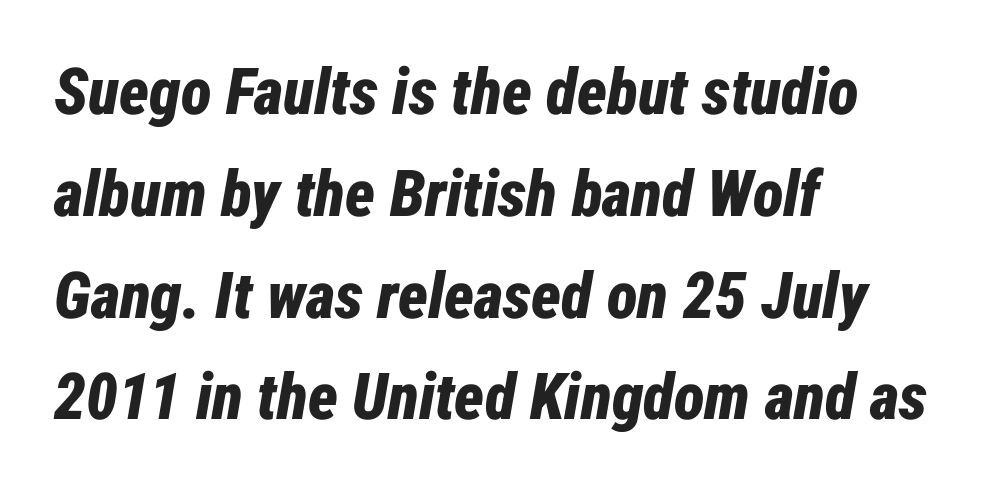
Students, this is bold: see how much ink each stroke carries. A typesetter would call this leading conventional body-copy spacing. A classic flush-left, rag-right setting is used for this passage. Between one letter and the next there's only the usual sliver of space. No word sits above an underline.
